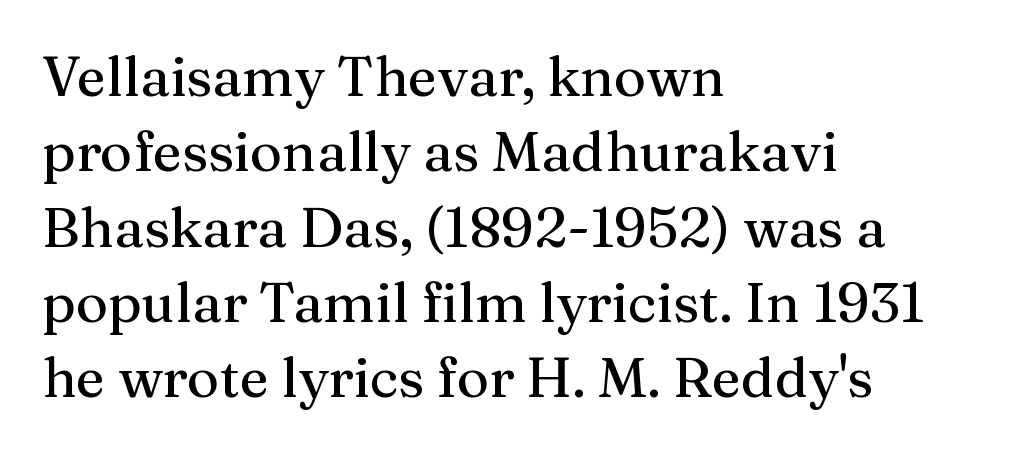
The image shows 55 px serif type, upright; set left-aligned, normal line spacing (1.37x), normal letter spacing, not underlined; medium stroke contrast and a medium x-height.
